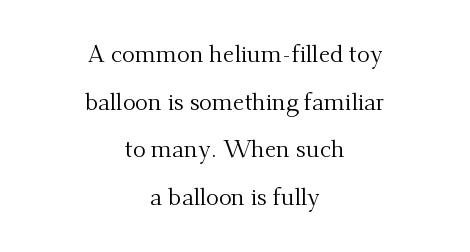
Q: Is the text bold? A: No.
Q: Is the text italic (slanted)? A: No, it is upright.
Q: Is the text underlined? A: No.
Q: How is the paragraph aligned? A: Centered.
Q: Is the spacing between letters normal or unusually wide? A: Normal.
Q: Is the spacing between lines tight, normal or loose? A: Loose.
